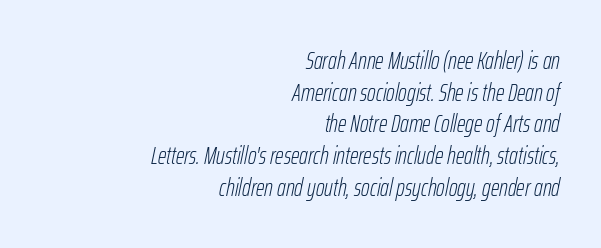
The image shows 24 px text type, italic (leaning right); set right-aligned, normal line spacing (1.32x), normal letter spacing, not underlined.
